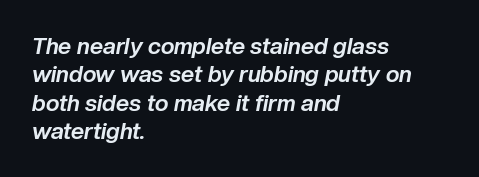
Q: Is the text bold? A: Yes.
Q: Is the text italic (slanted)? A: Yes, it leans right by about 10 degrees.
Q: Is the text underlined? A: No.
Q: How is the paragraph aligned? A: Left-aligned.
Q: Is the spacing between letters normal or unusually wide? A: Normal.
